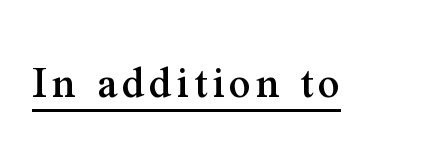
Q: Is the text italic (slanted)? A: No, it is upright.
Q: Is the typeface a serif or a sans-serif typeface? A: Serif.
Q: Is the text underlined? A: Yes.
Q: Width (condensed, normal, or wide)? A: Normal.
Q: Stroke contrast? A: Medium.
Q: x-height? A: Medium.
Q: Monospaced? A: No.
